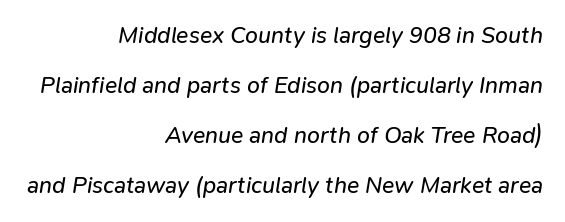
The image shows 23 px text type, italic (leaning right); set right-aligned, loose line spacing (2.18x), normal letter spacing, not underlined.
